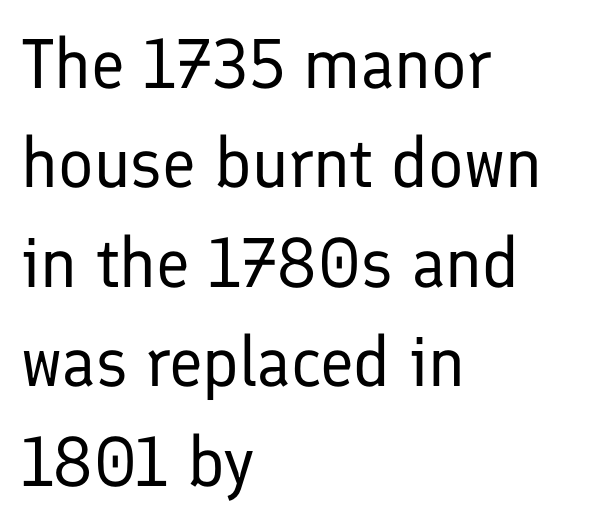
{"serif": "no", "italic": "no", "bold": "no", "weight": "regular", "width": "normal", "stroke_contrast": "low", "x_height": "medium", "monospaced": "no", "underline": "no", "align": "left", "line_spacing": "normal", "line_spacing_ratio": 1.42, "letter_spacing": "normal", "letter_spacing_em": 0.0, "glyph_px": 70}
